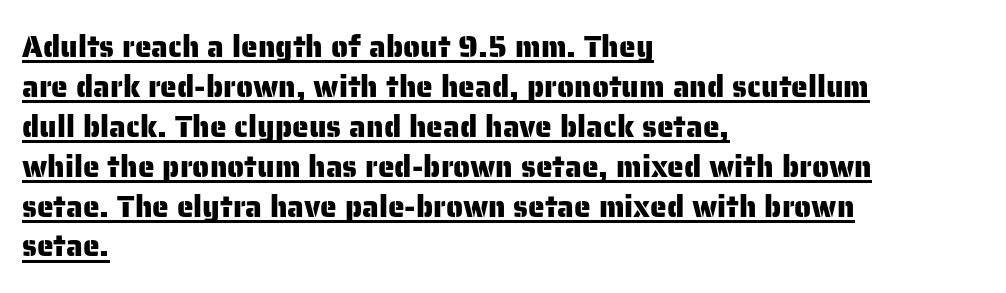
The image shows 30 px sans-serif type, upright; set left-aligned, normal line spacing (1.33x), normal letter spacing, underlined; low stroke contrast and a medium x-height.
